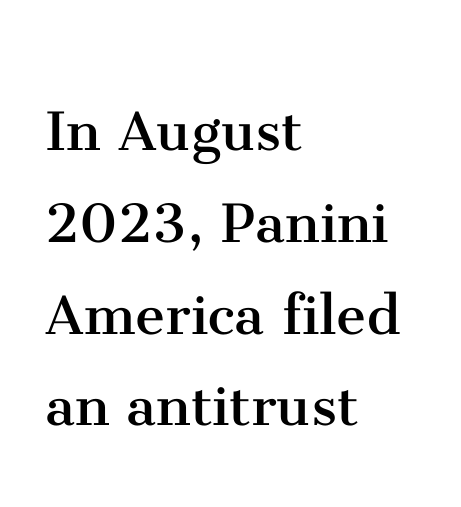
The image shows 68 px regular-weight serif type, upright; set left-aligned, normal line spacing (1.35x), normal letter spacing, not underlined; medium stroke contrast and a medium x-height.
